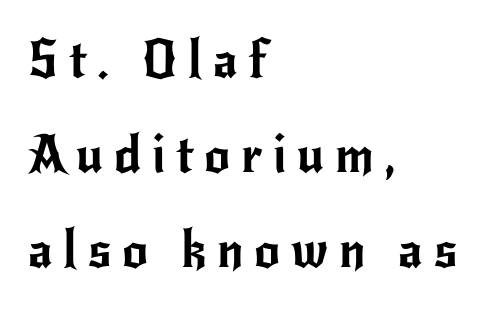
Display-style spreading of the glyphs; the letterfit is very open. Each letter keeps its own natural width here, so spacing adapts to shape. The space directly below the letters is spotless. The rendering anchors every line to the left-hand side. Italic? Not at all — the glyphs are vertical. Nope, no serifs anywhere on these letters.
